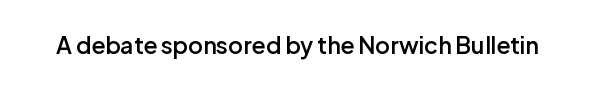
No extra tracking has been applied to these lines. The area under the type is left untouched. Weight: semibold (demi). If you drew a line through each stem, it would be perfectly vertical.
